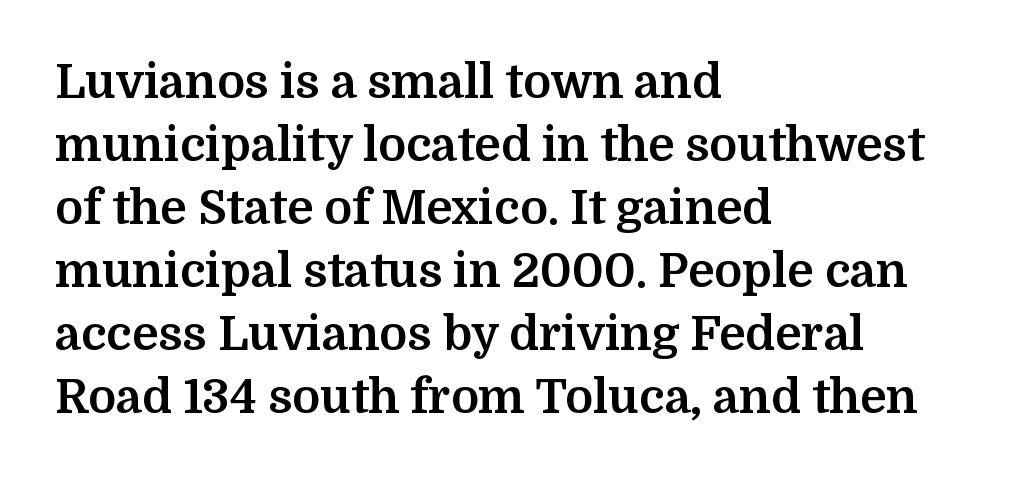
Q: Is the text bold? A: Yes.
Q: Is the text italic (slanted)? A: No, it is upright.
Q: Is the typeface a serif or a sans-serif typeface? A: Serif.
Q: Is the text underlined? A: No.
Q: How is the paragraph aligned? A: Left-aligned.
Q: Is the spacing between letters normal or unusually wide? A: Normal.
Q: Is the spacing between lines tight, normal or loose? A: Normal.
Q: Width (condensed, normal, or wide)? A: Normal.
Q: Stroke contrast? A: Medium.
Q: x-height? A: Medium.
Q: Monospaced? A: No.
